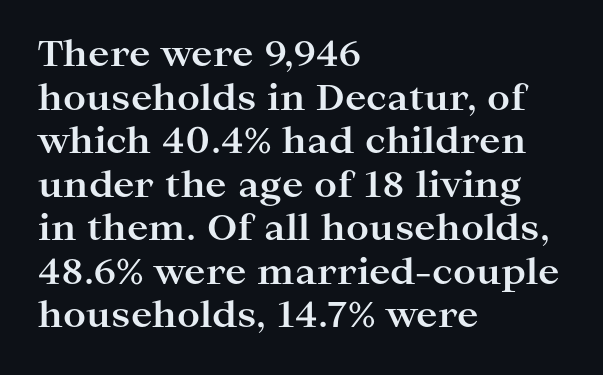
The image shows 36 px bold, wide serif type, upright; set left-aligned, line spacing 1.21x, normal letter spacing, not underlined; high stroke contrast and a medium x-height.
